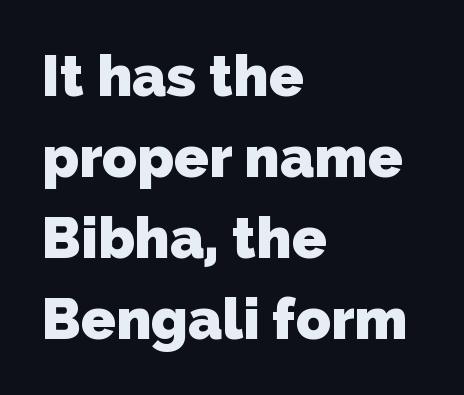
{"serif": "no", "bold": "yes", "weight": "heavy", "width": "normal", "stroke_contrast": "low", "x_height": "medium", "monospaced": "no", "underline": "no", "align": "left", "line_spacing": "normal", "line_spacing_ratio": 1.42, "letter_spacing": "normal", "letter_spacing_em": 0.0, "glyph_px": 57}
